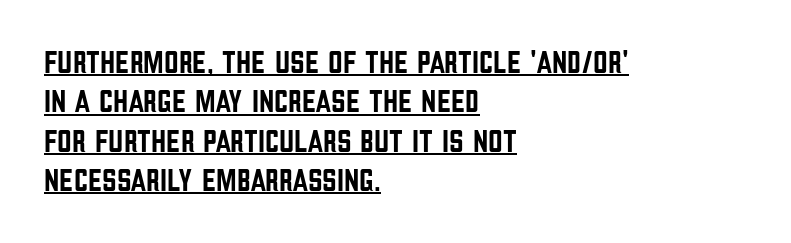
Rendered with straight, roman letterforms. The text was rendered using a sans face with plain stroke endings. Tracking value appears to be zero — textbook default spacing. The rendering uses natural spacing where letterforms have individual widths. The specimen includes a rule beneath the text block's lines. Each line starts at the same left margin while the right side varies.
